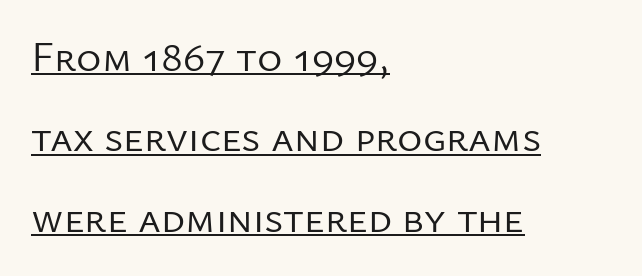
Q: Is the text bold? A: No.
Q: Is the text italic (slanted)? A: No, it is upright.
Q: Is the typeface a serif or a sans-serif typeface? A: Sans-serif.
Q: Is the text underlined? A: Yes.
Q: How is the paragraph aligned? A: Left-aligned.
Q: Is the spacing between letters normal or unusually wide? A: Normal.
Q: Width (condensed, normal, or wide)? A: Normal.
Q: Stroke contrast? A: Low.
Q: x-height? A: Medium.
Q: Monospaced? A: No.
